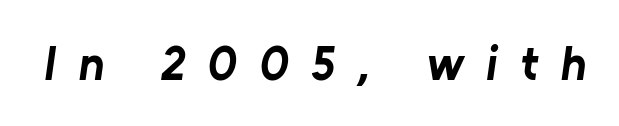
{"serif": "no", "bold": "yes", "weight": "bold", "width": "normal", "stroke_contrast": "low", "x_height": "medium", "monospaced": "no", "underline": "no", "letter_spacing": "wide", "letter_spacing_em": 0.47, "glyph_px": 48}
